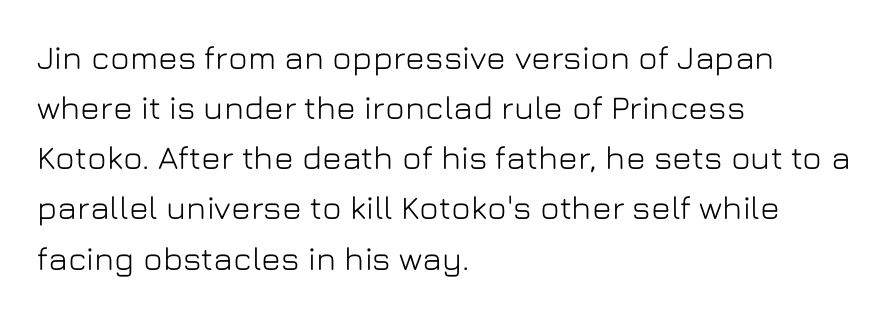
{"serif": "no", "italic": "no", "width": "normal", "stroke_contrast": "low", "x_height": "medium", "monospaced": "no", "underline": "no", "align": "left", "line_spacing": "normal", "line_spacing_ratio": 1.52, "letter_spacing": "normal", "letter_spacing_em": 0.0, "glyph_px": 33}
